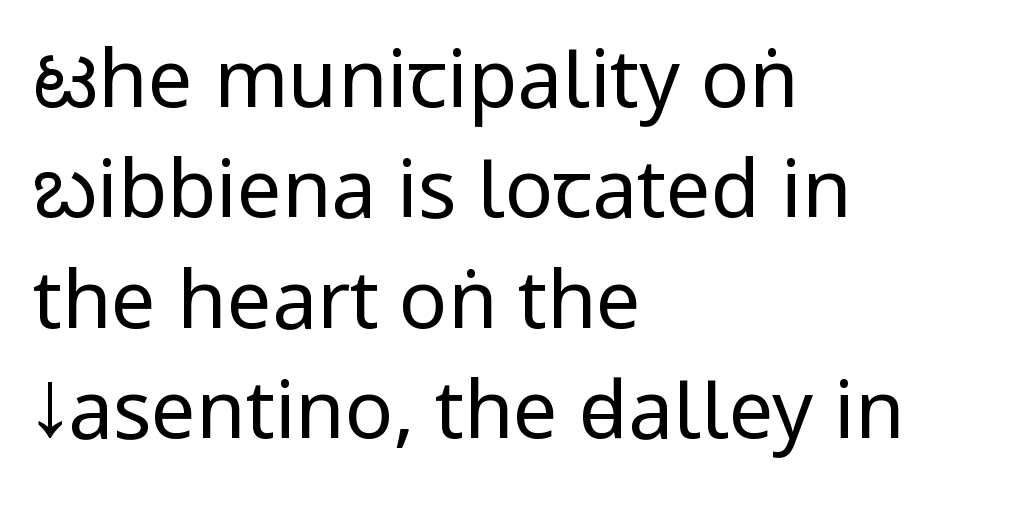
Q: Is the text bold? A: No.
Q: Is the text italic (slanted)? A: No, it is upright.
Q: Is the typeface a serif or a sans-serif typeface? A: Sans-serif.
Q: Is the text underlined? A: No.
Q: How is the paragraph aligned? A: Left-aligned.
Q: Is the spacing between letters normal or unusually wide? A: Normal.
Q: Is the spacing between lines tight, normal or loose? A: Normal.
Q: Width (condensed, normal, or wide)? A: Condensed.
Q: Stroke contrast? A: Low.
Q: x-height? A: Large.
Q: Monospaced? A: No.
